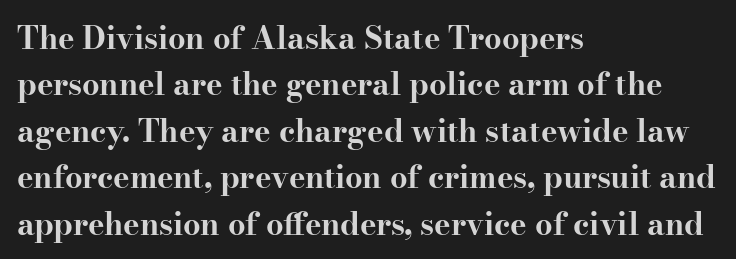
{"serif": "yes", "italic": "no", "bold": "yes", "weight": "bold", "width": "wide", "stroke_contrast": "high", "x_height": "small", "monospaced": "no", "underline": "no", "align": "left", "line_spacing": "normal", "line_spacing_ratio": 1.5, "letter_spacing": "normal", "letter_spacing_em": 0.0, "glyph_px": 31}
